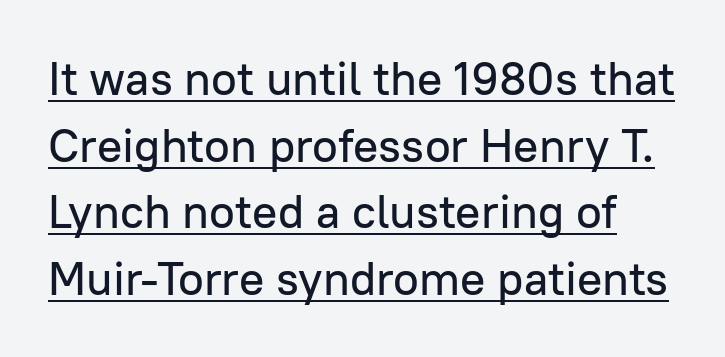
Rendered with straight, roman letterforms. Note: no serifs on the glyphs. Character widths vary here, with narrow letters taking less room than wide ones. Honestly, the letter spacing is just normal — you wouldn't notice it. Whoever set this chose a conventional vertical rhythm.
